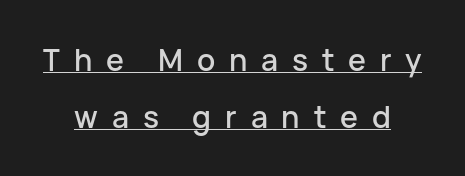
{"serif": "no", "italic": "no", "width": "normal", "stroke_contrast": "low", "x_height": "medium", "monospaced": "no", "underline": "yes", "line_spacing_ratio": 1.89, "letter_spacing": "wide", "letter_spacing_em": 0.46, "glyph_px": 30}
